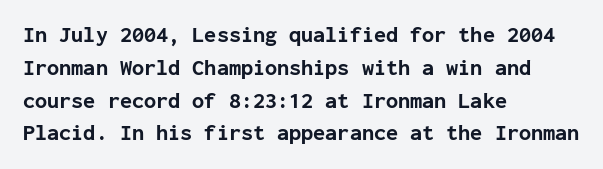
The image shows 22 px bold type, upright; set left-aligned, normal line spacing (1.49x), normal letter spacing, not underlined.
